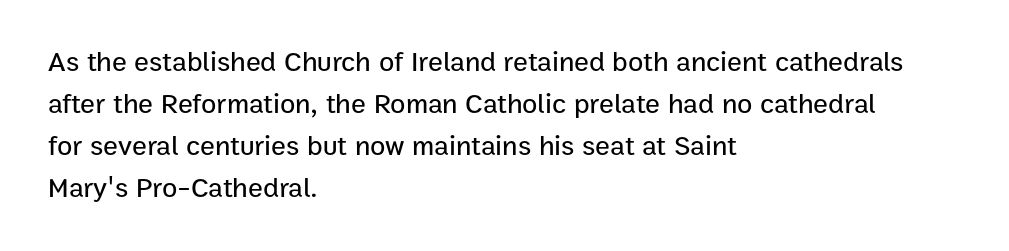
{"serif": "no", "italic": "no", "width": "normal", "stroke_contrast": "low", "x_height": "medium", "monospaced": "no", "underline": "no", "align": "left", "line_spacing": "normal", "line_spacing_ratio": 1.5, "letter_spacing": "normal", "letter_spacing_em": 0.0, "glyph_px": 28}
